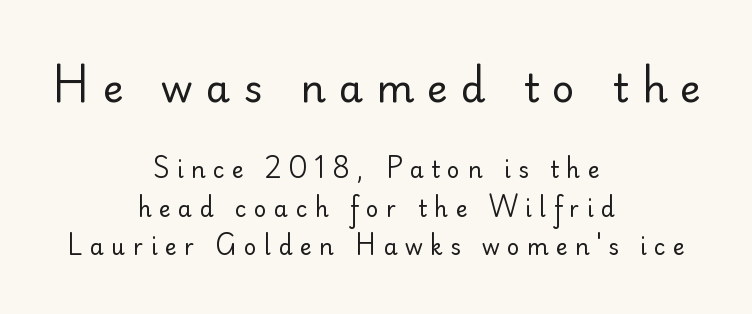
The initial chunk of copy outweighs the following chunk in type size. Short and long lines alike share a common midpoint. The letters stand upright; this is a roman face. Glance below the letters and you will spot only blank space. Is this a sans? Yes — the strokes have no serifs.
